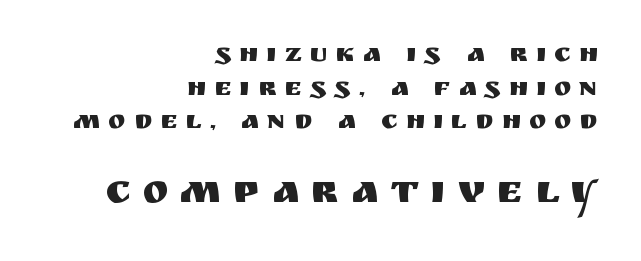
{"serif": "no", "italic": "no", "width": "normal", "stroke_contrast": "medium", "x_height": "large", "monospaced": "no", "underline": "no", "align": "right", "line_spacing": "normal", "line_spacing_ratio": 1.29, "letter_spacing": "wide", "letter_spacing_em": 0.31, "larger_block": "second", "size_ratio": 1.5, "glyph_px": 39}
